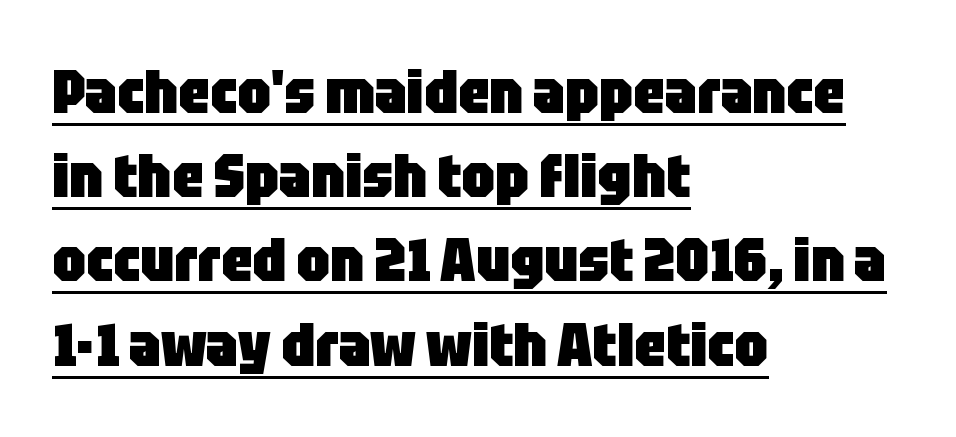
Q: Is the text bold? A: Yes.
Q: Is the text italic (slanted)? A: No, it is upright.
Q: Is the typeface a serif or a sans-serif typeface? A: Sans-serif.
Q: Is the text underlined? A: Yes.
Q: How is the paragraph aligned? A: Left-aligned.
Q: Is the spacing between letters normal or unusually wide? A: Normal.
Q: Is the spacing between lines tight, normal or loose? A: Normal.
Q: Width (condensed, normal, or wide)? A: Condensed.
Q: Stroke contrast? A: Low.
Q: x-height? A: Large.
Q: Monospaced? A: No.
